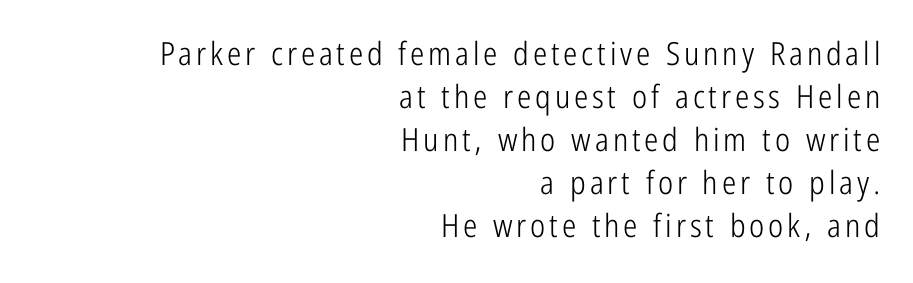
Q: Is the text bold? A: No.
Q: Is the text italic (slanted)? A: No, it is upright.
Q: Is the typeface a serif or a sans-serif typeface? A: Sans-serif.
Q: Is the text underlined? A: No.
Q: How is the paragraph aligned? A: Right-aligned.
Q: Is the spacing between lines tight, normal or loose? A: Normal.
Q: Width (condensed, normal, or wide)? A: Condensed.
Q: Stroke contrast? A: Low.
Q: x-height? A: Medium.
Q: Monospaced? A: No.
